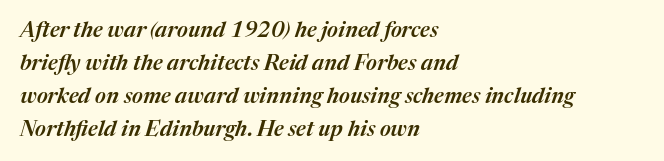
Q: Is the text italic (slanted)? A: Yes, it leans right by about 17 degrees.
Q: Is the text underlined? A: No.
Q: How is the paragraph aligned? A: Left-aligned.
Q: Is the spacing between letters normal or unusually wide? A: Normal.
Q: Is the spacing between lines tight, normal or loose? A: Normal.
